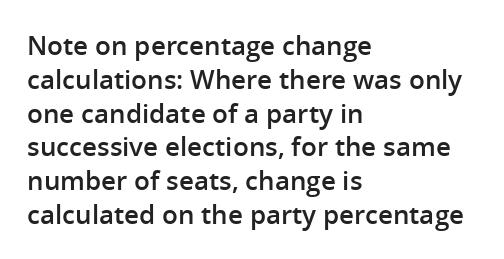
The image shows 26 px text type, upright; set left-aligned, normal line spacing (1.3x), normal letter spacing, not underlined.
